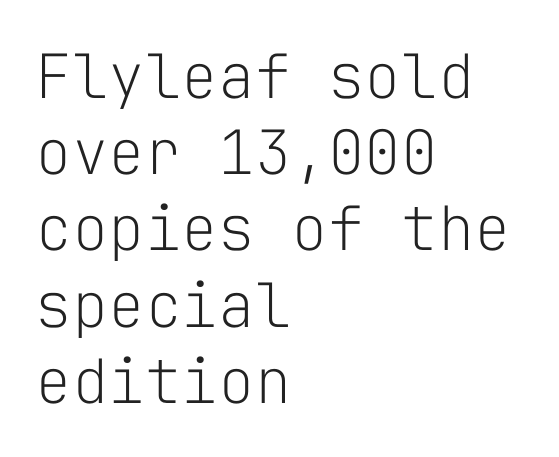
{"serif": "no", "italic": "no", "bold": "no", "weight": "light", "width": "normal", "stroke_contrast": "low", "x_height": "medium", "monospaced": "yes", "underline": "no", "align": "left", "line_spacing": "normal", "line_spacing_ratio": 1.25, "letter_spacing": "normal", "letter_spacing_em": 0.0, "glyph_px": 61}
